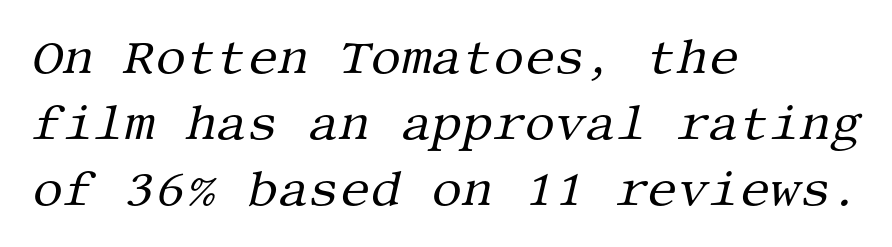
The image shows 48 px regular-weight serif type, italic (leaning right); set left-aligned, normal line spacing (1.37x), normal letter spacing, not underlined; medium stroke contrast and a large x-height.
